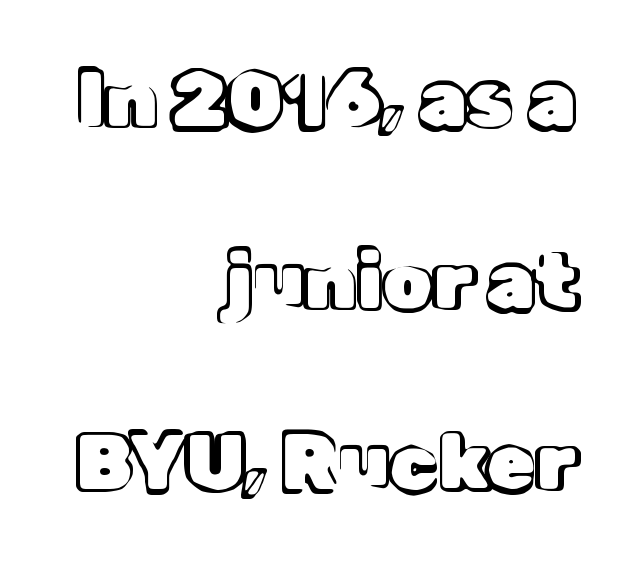
The zone under the glyphs is completely vacant. Look at the tracking — it's just the regular setting, nothing added. Character widths vary here, with narrow letters taking less room than wide ones. The setting favours the right margin, as signatures and pull-quotes sometimes do. Compared with typical paragraphs, the rows here are farther apart.
